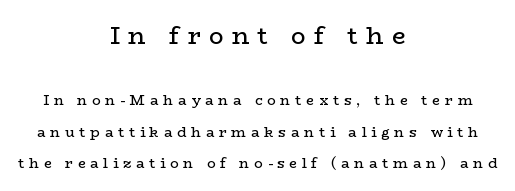
Q: Is the text bold? A: No.
Q: Is the text italic (slanted)? A: No, it is upright.
Q: Is the text underlined? A: No.
Q: How is the paragraph aligned? A: Centered.
Q: Is the spacing between letters normal or unusually wide? A: Unusually wide.
Q: Is the spacing between lines tight, normal or loose? A: Loose.
Q: Which block of text is set in a larger size, the first (top) or the second (bottom)? A: The first (top) one.
